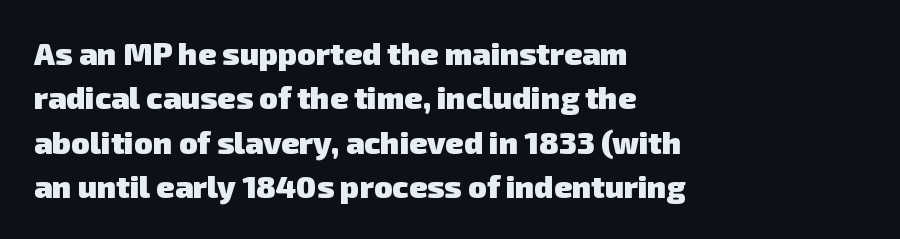
Q: Is the text bold? A: Yes.
Q: Is the typeface a serif or a sans-serif typeface? A: Sans-serif.
Q: Is the text underlined? A: No.
Q: How is the paragraph aligned? A: Left-aligned.
Q: Is the spacing between letters normal or unusually wide? A: Normal.
Q: Is the spacing between lines tight, normal or loose? A: Normal.
Q: Width (condensed, normal, or wide)? A: Normal.
Q: Stroke contrast? A: Low.
Q: x-height? A: Medium.
Q: Monospaced? A: No.
